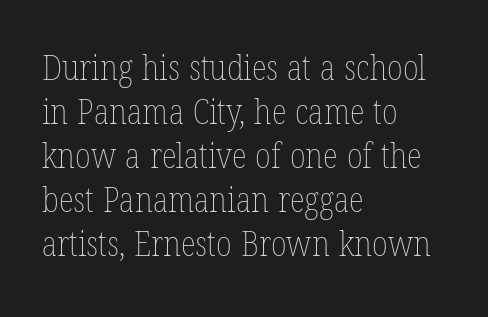
{"italic": "no", "bold": "no", "weight": "thin", "width": "condensed", "stroke_contrast": "low", "x_height": "medium", "monospaced": "no", "underline": "no", "align": "left", "line_spacing": "normal", "line_spacing_ratio": 1.26, "letter_spacing": "normal", "letter_spacing_em": 0.0, "glyph_px": 35}
